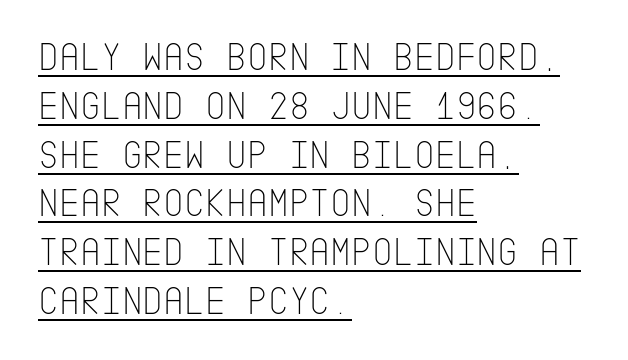
It's the straight-up-and-down kind of type. Each stroke keeps to a modest, everyday thickness or less. Tracking value appears to be zero — textbook default spacing. You can tell from the bare stems that sans-serif type was used.
